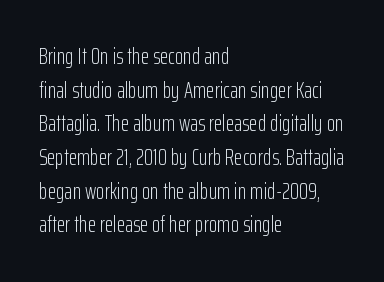
Q: Is the text bold? A: No.
Q: Is the text italic (slanted)? A: No, it is upright.
Q: Is the text underlined? A: No.
Q: How is the paragraph aligned? A: Left-aligned.
Q: Is the spacing between letters normal or unusually wide? A: Normal.
Q: Is the spacing between lines tight, normal or loose? A: Normal.
